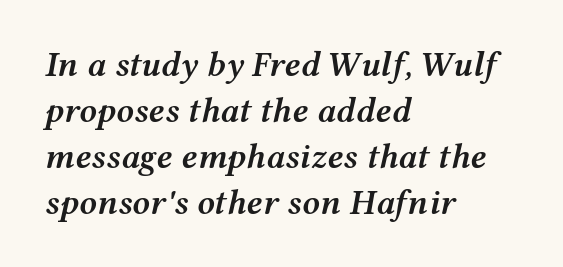
The image shows 35 px semibold, wide type, italic (leaning right); set left-aligned, normal line spacing (1.31x), normal letter spacing, not underlined; medium stroke contrast and a medium x-height.
